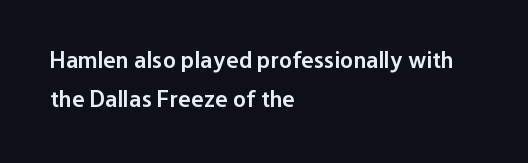
A classic flush-left, rag-right setting is used for this passage. This sample uses an upright cut, with every glyph sitting square on the baseline. Check under the words: just untouched page. Firm but not heavy-handed strokes: this text is semibold.
